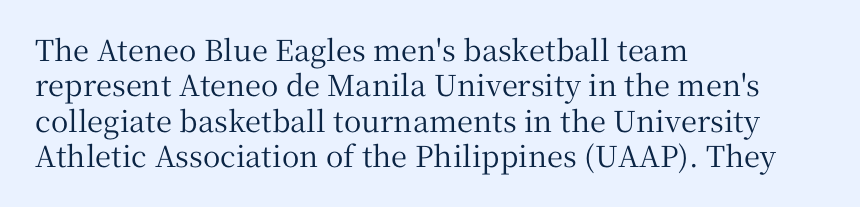
{"serif": "yes", "italic": "no", "width": "normal", "stroke_contrast": "medium", "x_height": "medium", "monospaced": "no", "underline": "no", "align": "left", "line_spacing_ratio": 1.22, "letter_spacing": "normal", "letter_spacing_em": 0.0, "glyph_px": 29}
